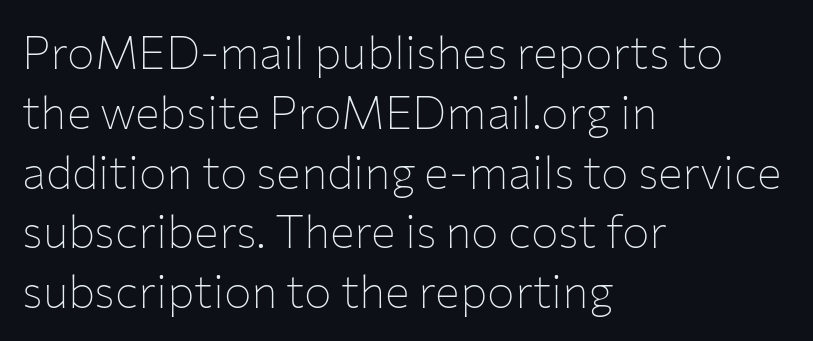
The image shows 46 px thin sans-serif type, upright; set left-aligned, normal line spacing (1.3x), normal letter spacing, not underlined; low stroke contrast and a medium x-height.
